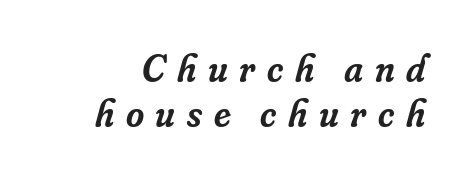
Q: Is the text bold? A: Semi-bold.
Q: Is the text italic (slanted)? A: Yes, it leans right by about 16 degrees.
Q: Is the typeface a serif or a sans-serif typeface? A: Serif.
Q: Is the text underlined? A: No.
Q: Is the spacing between letters normal or unusually wide? A: Unusually wide.
Q: Is the spacing between lines tight, normal or loose? A: Tight.
Q: Width (condensed, normal, or wide)? A: Normal.
Q: Stroke contrast? A: Low.
Q: x-height? A: Small.
Q: Monospaced? A: No.
